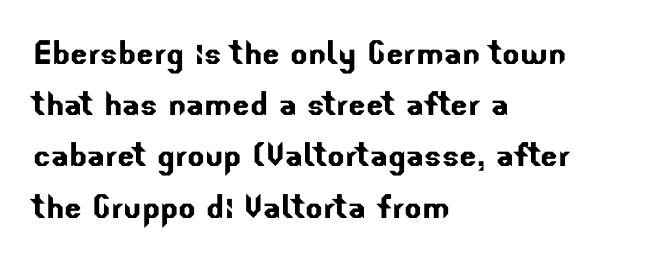
Q: Is the typeface a serif or a sans-serif typeface? A: Sans-serif.
Q: Is the text underlined? A: No.
Q: How is the paragraph aligned? A: Left-aligned.
Q: Is the spacing between letters normal or unusually wide? A: Normal.
Q: Is the spacing between lines tight, normal or loose? A: Normal.
Q: Width (condensed, normal, or wide)? A: Normal.
Q: Stroke contrast? A: Low.
Q: x-height? A: Small.
Q: Monospaced? A: No.
